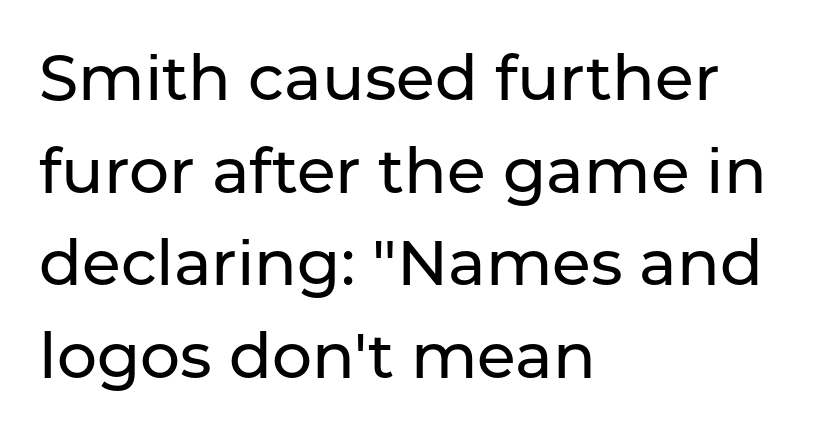
{"serif": "no", "italic": "no", "width": "normal", "stroke_contrast": "low", "x_height": "medium", "monospaced": "no", "underline": "no", "align": "left", "line_spacing": "normal", "line_spacing_ratio": 1.47, "letter_spacing": "normal", "letter_spacing_em": 0.0, "glyph_px": 63}
